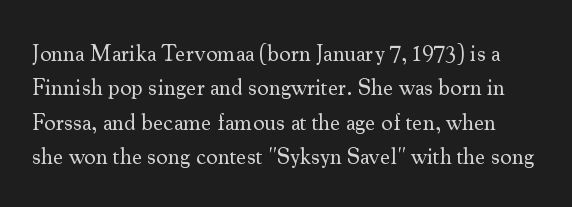
{"italic": "no", "bold": "no", "underline": "no", "line_spacing": "normal", "line_spacing_ratio": 1.5, "letter_spacing": "normal", "letter_spacing_em": 0.0, "glyph_px": 23}
